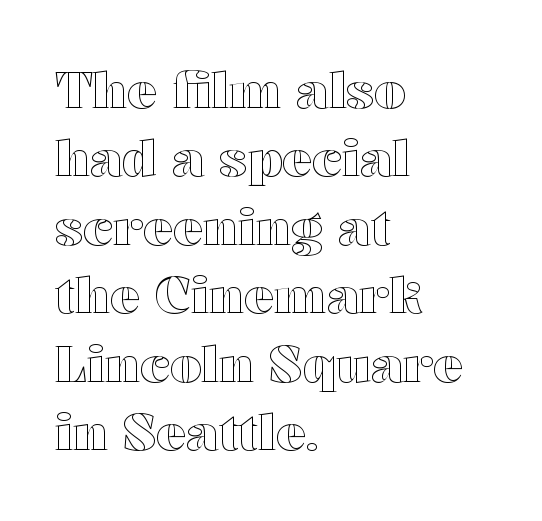
Q: Is the text italic (slanted)? A: No, it is upright.
Q: Is the text underlined? A: No.
Q: How is the paragraph aligned? A: Left-aligned.
Q: Is the spacing between letters normal or unusually wide? A: Normal.
Q: Is the spacing between lines tight, normal or loose? A: Normal.
Q: Width (condensed, normal, or wide)? A: Wide.
Q: x-height? A: Medium.
Q: Monospaced? A: No.
